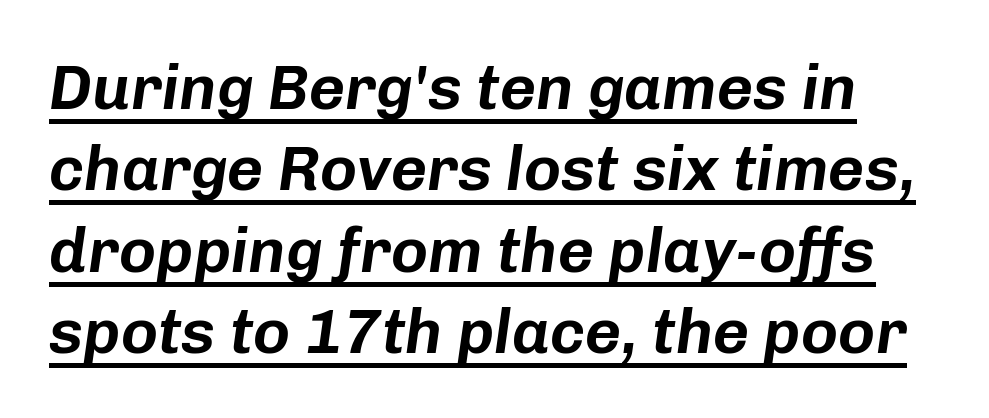
Nothing unusual about the tracking: characters are spaced as the font intends. This sample uses an oblique cut, with every glyph tilted off the vertical. The rendering uses the underline text-decoration. The rendering uses natural spacing where letterforms have individual widths. The space between consecutive lines is moderate.
